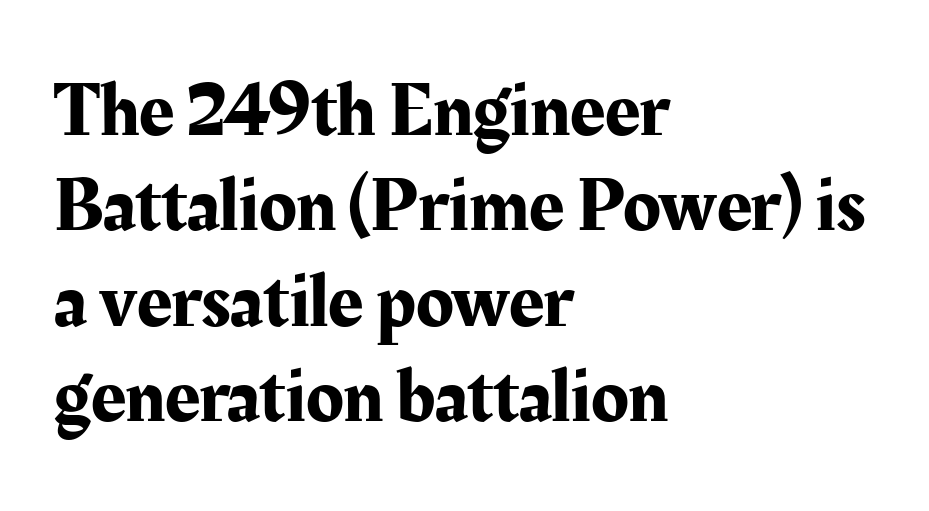
{"serif": "yes", "italic": "no", "width": "normal", "stroke_contrast": "medium", "x_height": "medium", "monospaced": "no", "underline": "no", "align": "left", "line_spacing_ratio": 1.24, "letter_spacing": "normal", "letter_spacing_em": 0.0, "glyph_px": 77}
